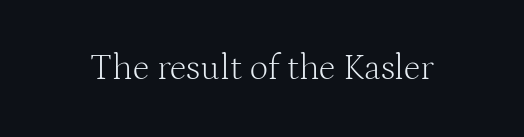
{"serif": "yes", "italic": "no", "bold": "no", "weight": "light", "width": "normal", "stroke_contrast": "medium", "x_height": "medium", "monospaced": "no", "underline": "no", "letter_spacing": "normal", "letter_spacing_em": 0.0, "glyph_px": 36}
